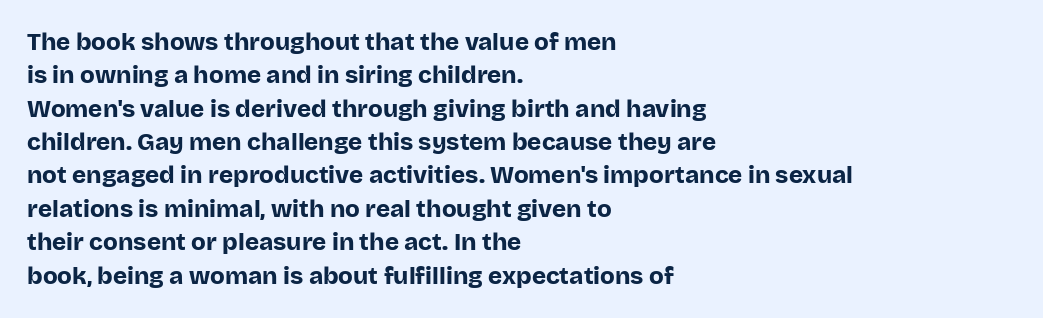
You can tell it's not italic because the verticals are truly vertical. Descender tails drop into unmarked territory. Baseline-to-baseline distance is the conventional proportion of letter height. Nobody touched the tracking dial on this one. Thick stems and heavy bowls — unmistakably bold. One-word summary of the alignment: left.
